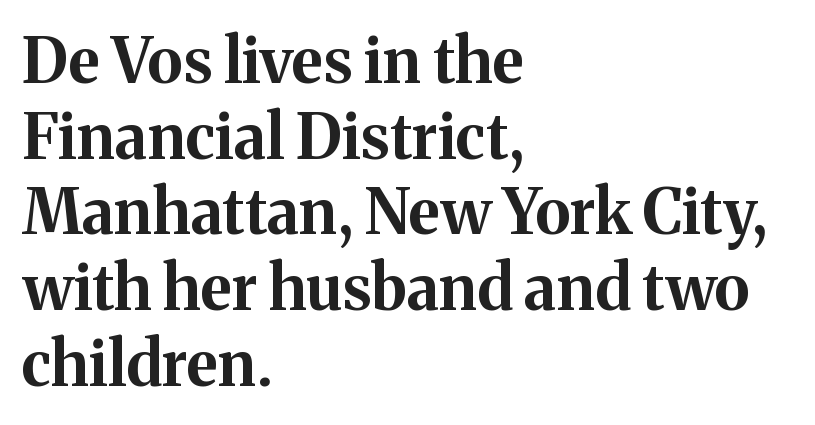
The image shows 62 px bold serif type, upright; set left-aligned, line spacing 1.22x, normal letter spacing, not underlined; medium stroke contrast and a medium x-height.
